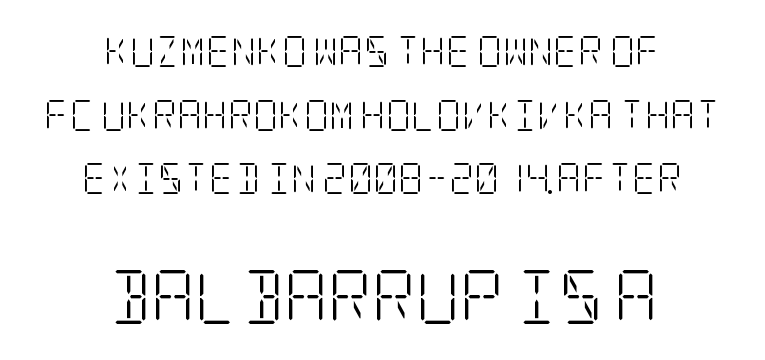
{"serif": "yes", "italic": "no", "bold": "no", "weight": "light", "width": "condensed", "stroke_contrast": "low", "x_height": "large", "underline": "no", "align": "center", "line_spacing": "loose", "line_spacing_ratio": 2.05, "letter_spacing": "normal", "letter_spacing_em": 0.0, "larger_block": "second", "size_ratio": 1.74, "glyph_px": 54}
